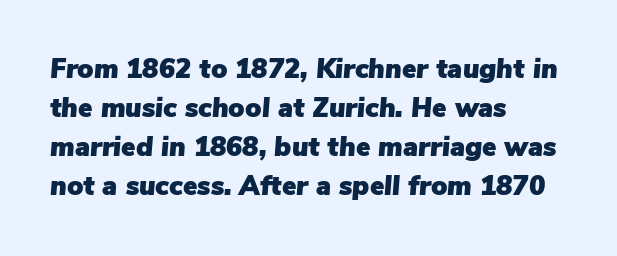
Honestly, the letter spacing is just normal — you wouldn't notice it. Yep, that's italic — everything's leaning. Only glyphs here, with clear space below each row. Rows of type keep a routine distance in the vertical direction. These lines stack with their left ends in a neat column.
